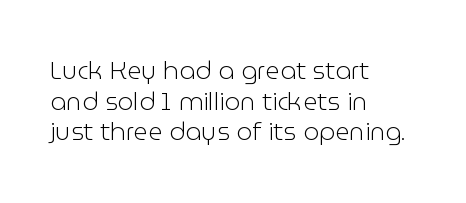
The letters look calm and open, with moderate or lighter stems. Descenders are the only things crossing below the line. Left-aligned paragraph, ragged on the right. Short note: letters normally spaced.
